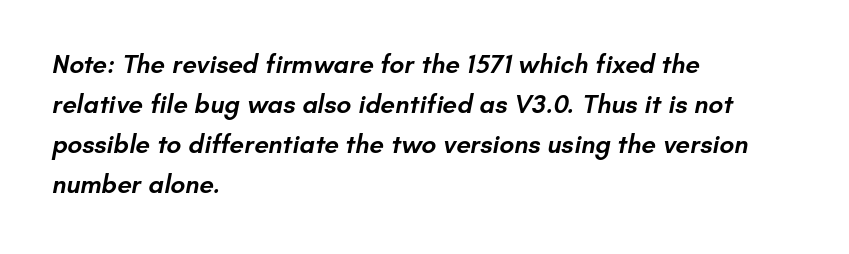
The image shows 26 px text type; set left-aligned, normal line spacing (1.54x), normal letter spacing, not underlined.
